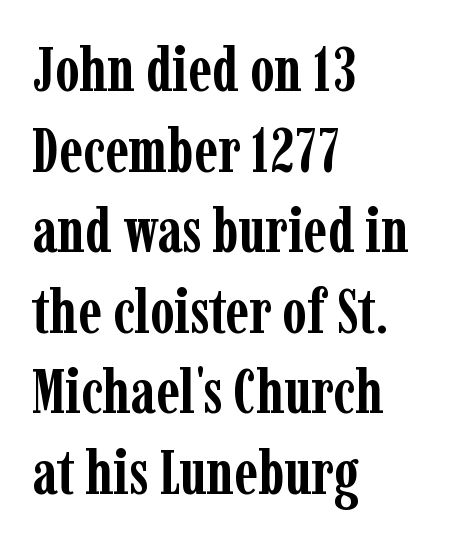
The image shows 62 px semibold, condensed serif type, upright; set left-aligned, normal line spacing (1.3x), normal letter spacing, not underlined; low stroke contrast and a medium x-height.
